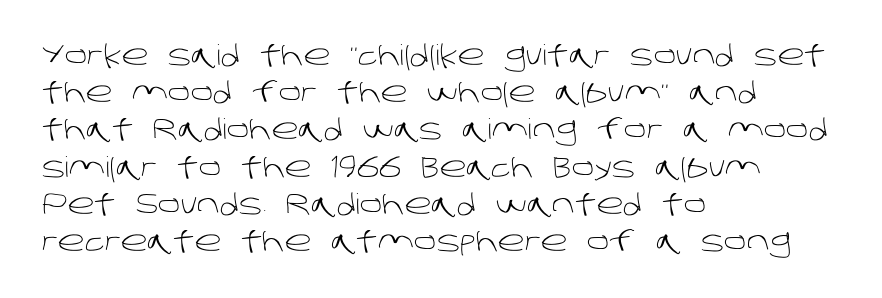
Compared with a centered layout, this one pins lines to the left instead. The strokes carry an ordinary text weight at most. The rows are spaced the way most documents space them. Descenders hang freely into open space. These lines are rendered in a variable-pitch font.
